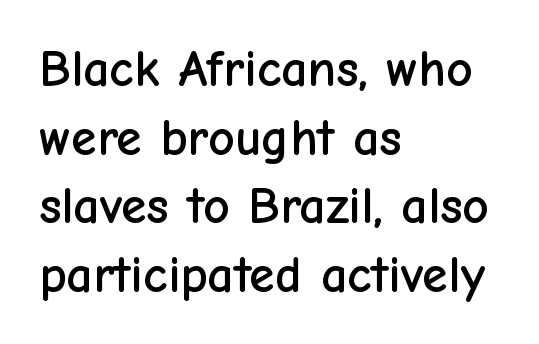
{"serif": "no", "italic": "no", "width": "normal", "stroke_contrast": "low", "x_height": "medium", "monospaced": "no", "underline": "no", "align": "left", "line_spacing": "normal", "line_spacing_ratio": 1.32, "letter_spacing": "normal", "letter_spacing_em": 0.0, "glyph_px": 52}
